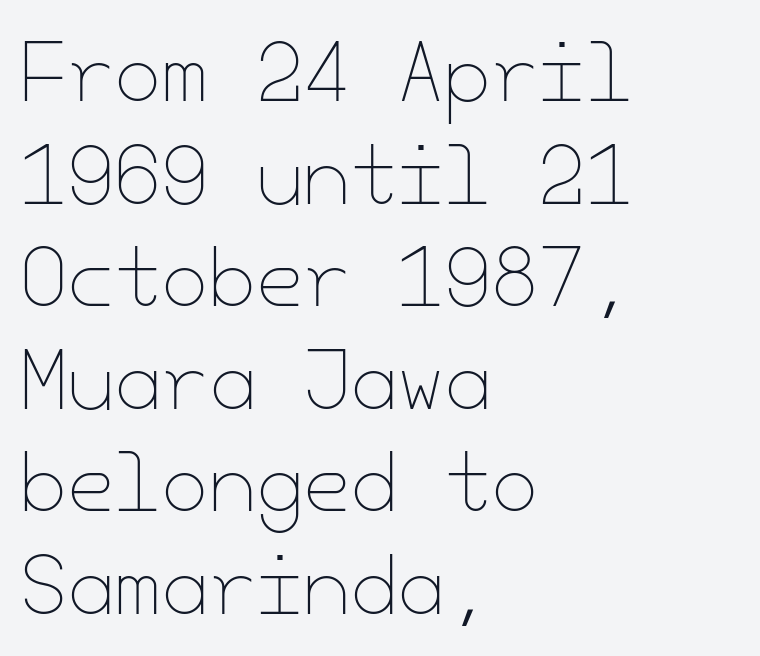
The area under the type is left untouched. A typesetter would call this zero additional tracking. No italicization has been applied; the sample stays upright. Compared with a typical body face, this is equally light or lighter still. Compared with a centered layout, this one pins lines to the left instead. How would I describe the line gaps? Plain and ordinary.
